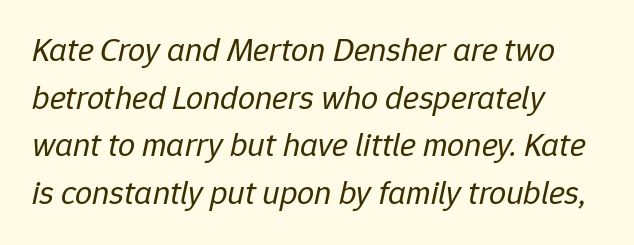
{"italic": "yes", "lean": "right", "slant_degrees": 12, "bold": "no", "weight": "regular", "width": "normal", "stroke_contrast": "low", "x_height": "medium", "monospaced": "no", "underline": "no", "align": "left", "line_spacing": "normal", "line_spacing_ratio": 1.4, "letter_spacing": "normal", "letter_spacing_em": 0.0, "glyph_px": 34}
